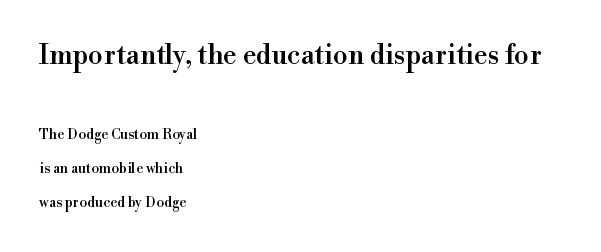
Q: Is the text italic (slanted)? A: No, it is upright.
Q: Is the text underlined? A: No.
Q: How is the paragraph aligned? A: Left-aligned.
Q: Is the spacing between letters normal or unusually wide? A: Normal.
Q: Is the spacing between lines tight, normal or loose? A: Loose.
Q: Which block of text is set in a larger size, the first (top) or the second (bottom)? A: The first (top) one.
